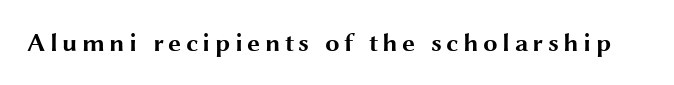
Heavy, bold letterforms. Tall strokes in this sample are plumb rather than angled. The strip under each line holds only bare page.
